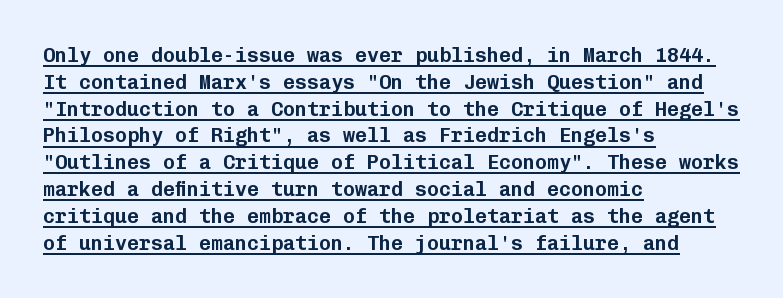
Tall strokes in this sample are plumb rather than angled. If you drew a ruler down the left edge, every line would touch it. Short note: letters normally spaced. Evenly set lines give the paragraph a standard silhouette. You can see a thin bar hugging the bottom of the glyphs.
